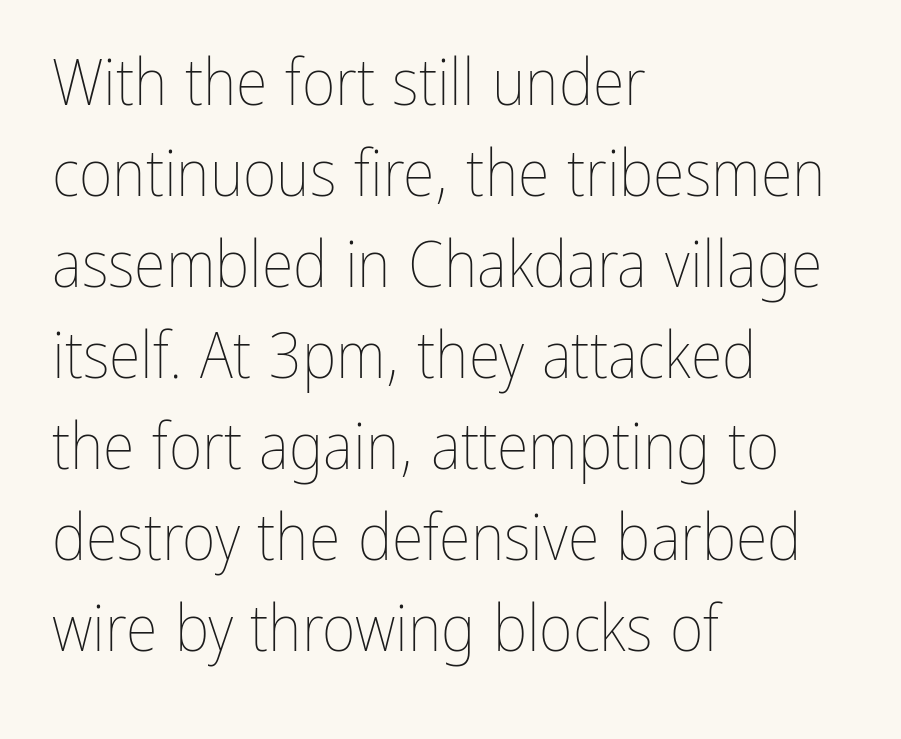
Letters rest on an invisible, unmarked baseline. When letters stand straight like this, we call the style roman or upright. No heavy texture on the line: the type isn't bold. The passage shown has conventional tracking throughout.
